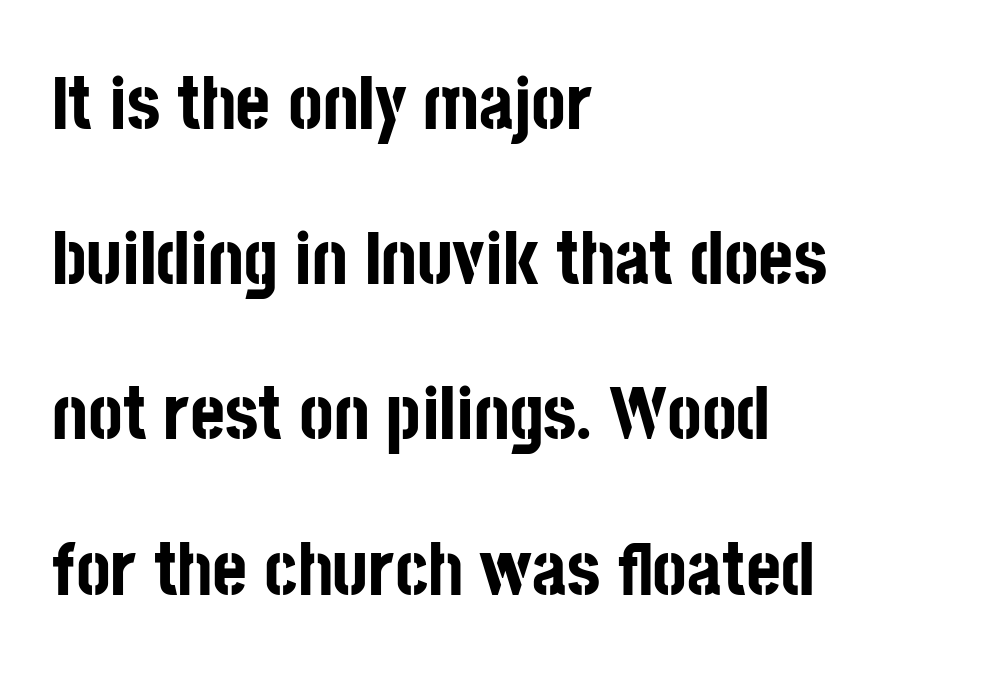
{"serif": "no", "italic": "no", "bold": "yes", "weight": "bold", "width": "condensed", "stroke_contrast": "low", "x_height": "large", "monospaced": "no", "underline": "no", "align": "left", "line_spacing": "loose", "line_spacing_ratio": 2.07, "letter_spacing": "normal", "letter_spacing_em": 0.0, "glyph_px": 75}
